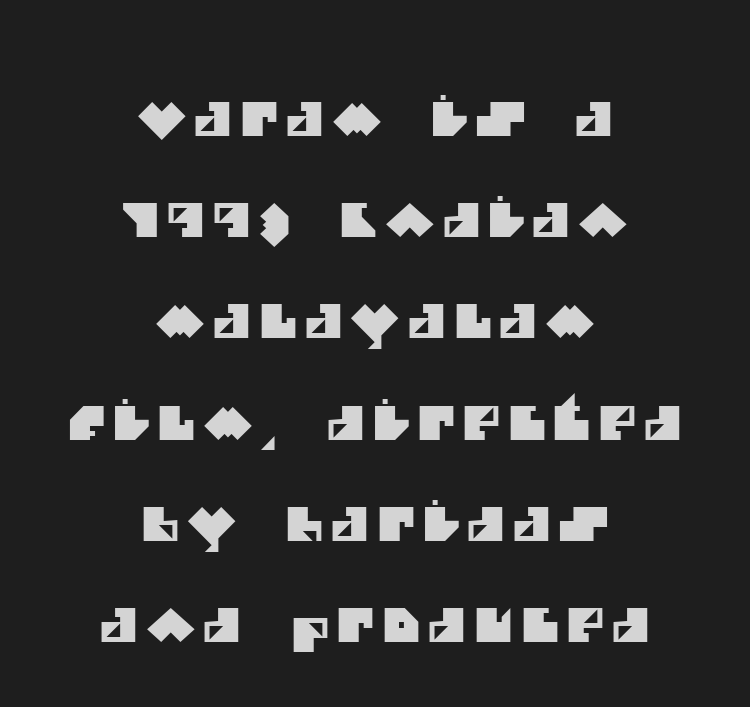
Look at the bottom of the vertical strokes: they stop flat, with no serifs. The text block is weighted toward neither margin, spreading evenly from the middle. Check under the words: just untouched page. The line-height multiplier appears high, well above default. Do the characters align in a grid? No, the font is proportional.
